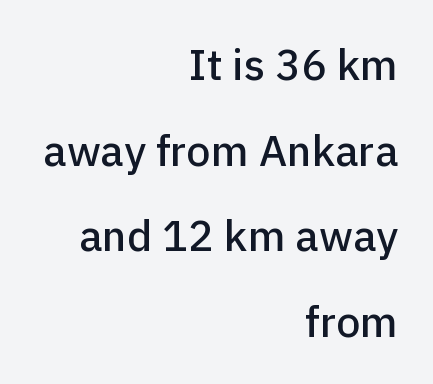
Q: Is the text italic (slanted)? A: No, it is upright.
Q: Is the typeface a serif or a sans-serif typeface? A: Sans-serif.
Q: Is the text underlined? A: No.
Q: How is the paragraph aligned? A: Right-aligned.
Q: Is the spacing between letters normal or unusually wide? A: Normal.
Q: Is the spacing between lines tight, normal or loose? A: Loose.
Q: Width (condensed, normal, or wide)? A: Normal.
Q: Stroke contrast? A: Low.
Q: x-height? A: Medium.
Q: Monospaced? A: No.
